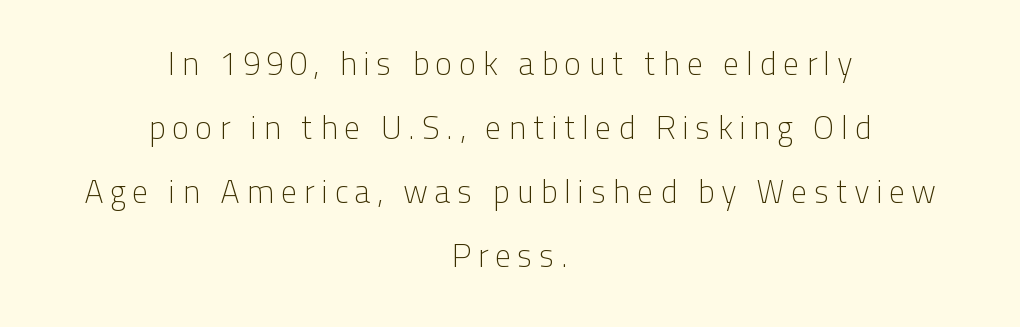
Q: Is the text bold? A: No.
Q: Is the text italic (slanted)? A: No, it is upright.
Q: Is the typeface a serif or a sans-serif typeface? A: Sans-serif.
Q: Is the text underlined? A: No.
Q: How is the paragraph aligned? A: Centered.
Q: Is the spacing between lines tight, normal or loose? A: Loose.
Q: Width (condensed, normal, or wide)? A: Normal.
Q: Stroke contrast? A: Low.
Q: x-height? A: Medium.
Q: Monospaced? A: No.
